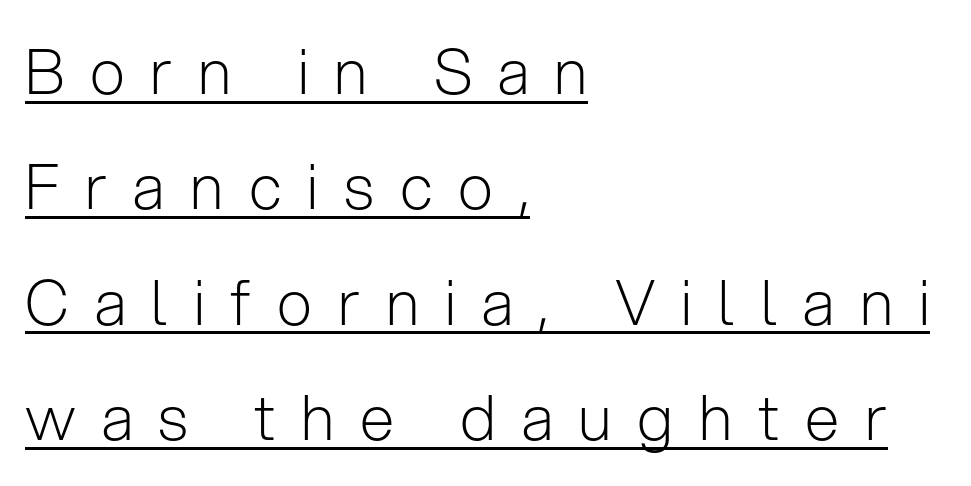
Caption: face not bold, strokes unweighted. The passage shown is typeset with a sans-serif family. The passage shown is typed in a proportional face where columns would drift. Short note: letters widely spaced.
